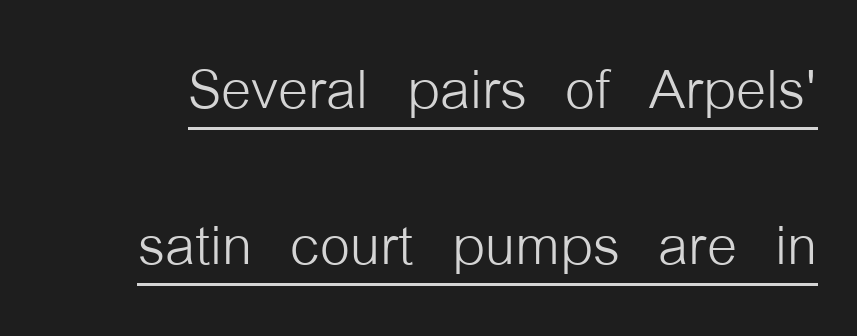
The string is rendered with underlining switched on. Here the designer chose a conventional face with non-uniform glyph widths. A typesetter would call this zero additional tracking. Widely set lines give the paragraph a tall, airy silhouette. Ordinary non-slanted type is in use.
